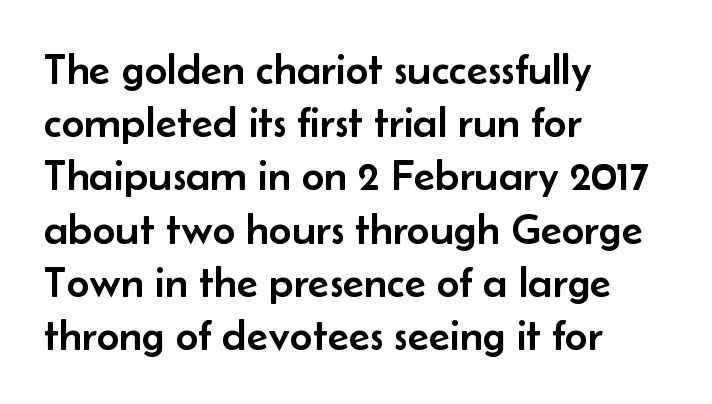
The image shows 44 px sans-serif type, upright; set left-aligned, line spacing 1.21x, normal letter spacing, not underlined; low stroke contrast and a small x-height.
